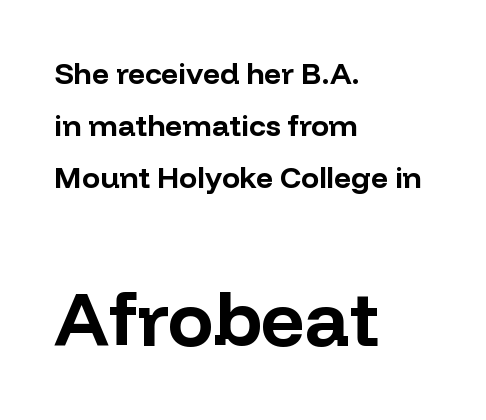
Q: Is the text bold? A: Yes.
Q: Is the text italic (slanted)? A: No, it is upright.
Q: Is the typeface a serif or a sans-serif typeface? A: Sans-serif.
Q: Is the text underlined? A: No.
Q: How is the paragraph aligned? A: Left-aligned.
Q: Is the spacing between letters normal or unusually wide? A: Normal.
Q: Which block of text is set in a larger size, the first (top) or the second (bottom)? A: The second (bottom) one.
Q: Width (condensed, normal, or wide)? A: Normal.
Q: Stroke contrast? A: Low.
Q: x-height? A: Medium.
Q: Monospaced? A: No.
